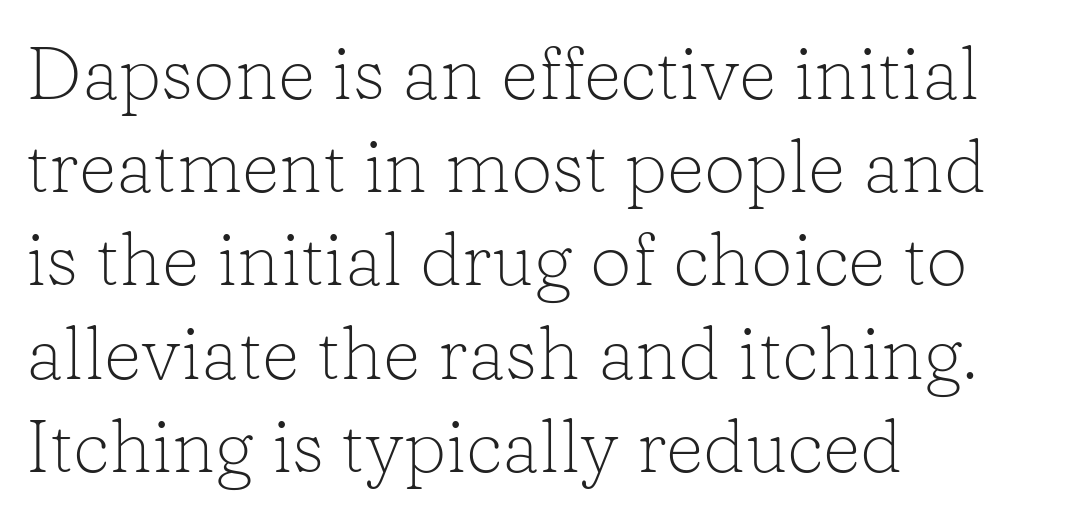
Q: Is the text bold? A: No.
Q: Is the text italic (slanted)? A: No, it is upright.
Q: Is the typeface a serif or a sans-serif typeface? A: Serif.
Q: Is the text underlined? A: No.
Q: How is the paragraph aligned? A: Left-aligned.
Q: Is the spacing between letters normal or unusually wide? A: Normal.
Q: Is the spacing between lines tight, normal or loose? A: Normal.
Q: Width (condensed, normal, or wide)? A: Normal.
Q: Stroke contrast? A: Low.
Q: x-height? A: Medium.
Q: Monospaced? A: No.
